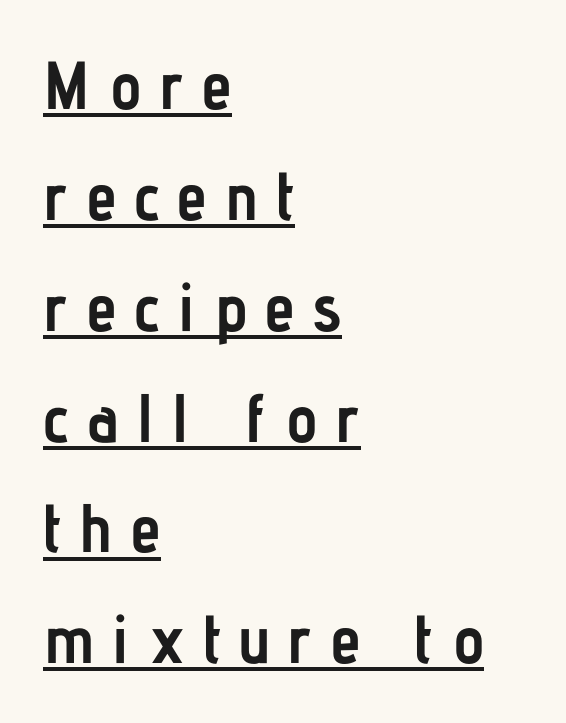
The paragraph has a hard left edge and a soft right edge. Weight check: bold — yes, fully. Is the letter spacing exaggerated? Yes — the characters are pushed far apart. Posture: upright roman.
